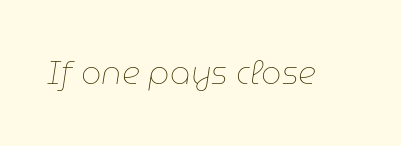
The image shows 32 px thin type, italic (leaning right); set normal letter spacing, not underlined; low stroke contrast and a medium x-height.
